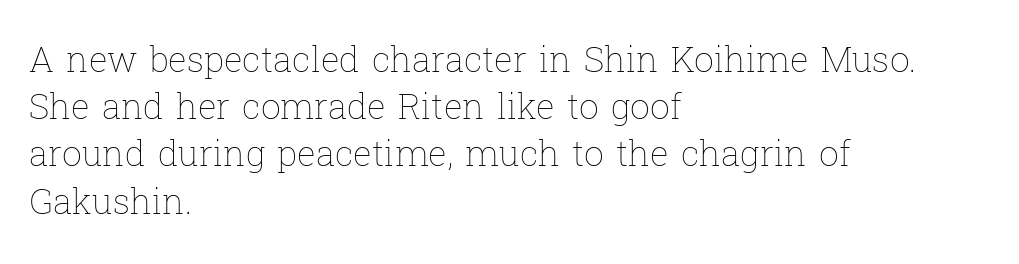
No chunkiness to these letters — they're not bold. Short and long lines alike share a common starting point at left. Does the lettering tilt? It doesn't — this is upright. Letter spacing: default. Normally led — the rows are evenly, conventionally spaced. The letters advance in unequal steps, a hallmark of proportional type.
